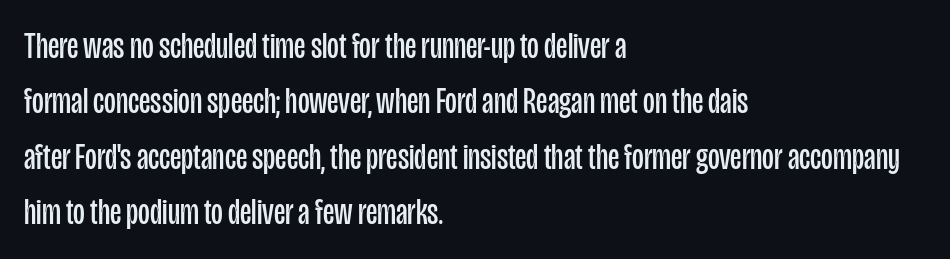
Horizontal alignment here is leftward, the default for most running prose. Ink coverage per letter is moderate at most. Notice how the stems are strictly vertical — no italics here. The designer went with a sans here, leaving each stem footless. Letter spacing: default.
